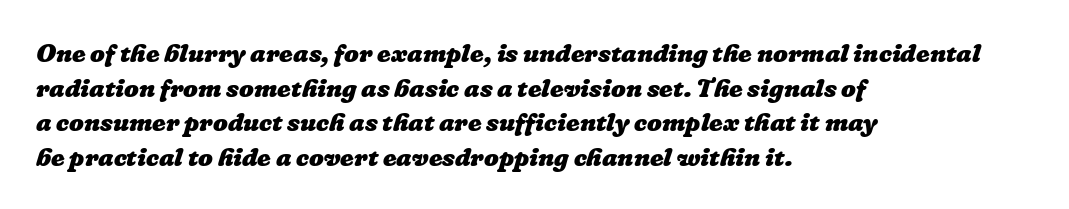
Q: Is the text bold? A: Yes.
Q: Is the text underlined? A: No.
Q: How is the paragraph aligned? A: Left-aligned.
Q: Is the spacing between letters normal or unusually wide? A: Normal.
Q: Is the spacing between lines tight, normal or loose? A: Normal.
